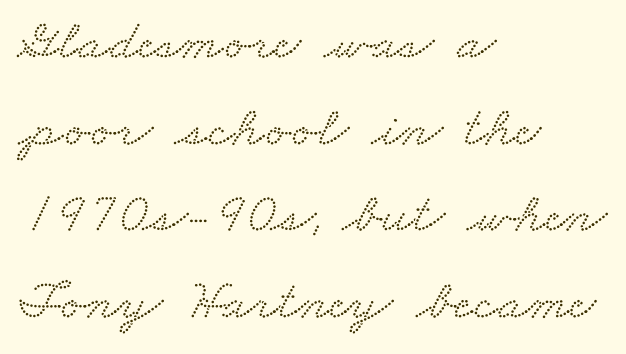
The passage shown is not underscored anywhere. The passage shown has conventional tracking throughout. Line starts are locked; line ends wander. Rows of type keep a routine distance in the vertical direction. Note the varied advance widths — an 'i' is clearly narrower than an 'm'.
